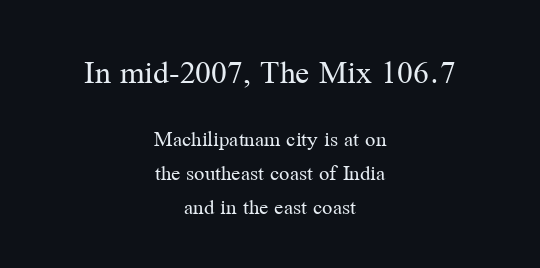
Normally led — the rows are evenly, conventionally spaced. Italic? Not at all — the glyphs are vertical. The typesetting does not lean heavy: it is not bold. What stands out about the letter spacing? Nothing — it is the standard amount. Large over small — that's the arrangement of the two blocks here.
